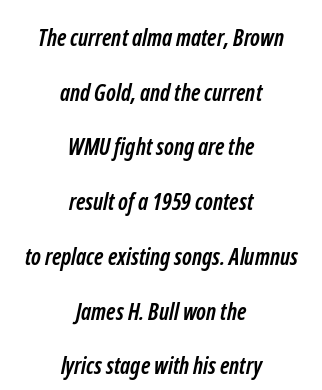
Q: Is the text bold? A: Yes.
Q: Is the text underlined? A: No.
Q: How is the paragraph aligned? A: Centered.
Q: Is the spacing between letters normal or unusually wide? A: Normal.
Q: Is the spacing between lines tight, normal or loose? A: Loose.
